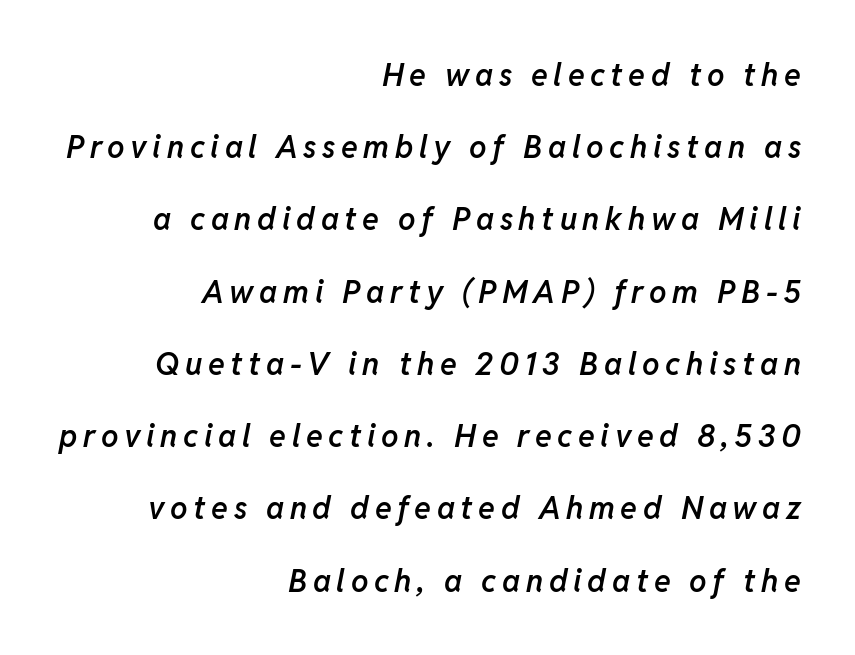
Q: Is the text bold? A: Semi-bold.
Q: Is the text italic (slanted)? A: Yes, it leans right by about 11 degrees.
Q: Is the text underlined? A: No.
Q: How is the paragraph aligned? A: Right-aligned.
Q: Is the spacing between lines tight, normal or loose? A: Loose.
Q: Width (condensed, normal, or wide)? A: Normal.
Q: Stroke contrast? A: Low.
Q: x-height? A: Medium.
Q: Monospaced? A: No.
